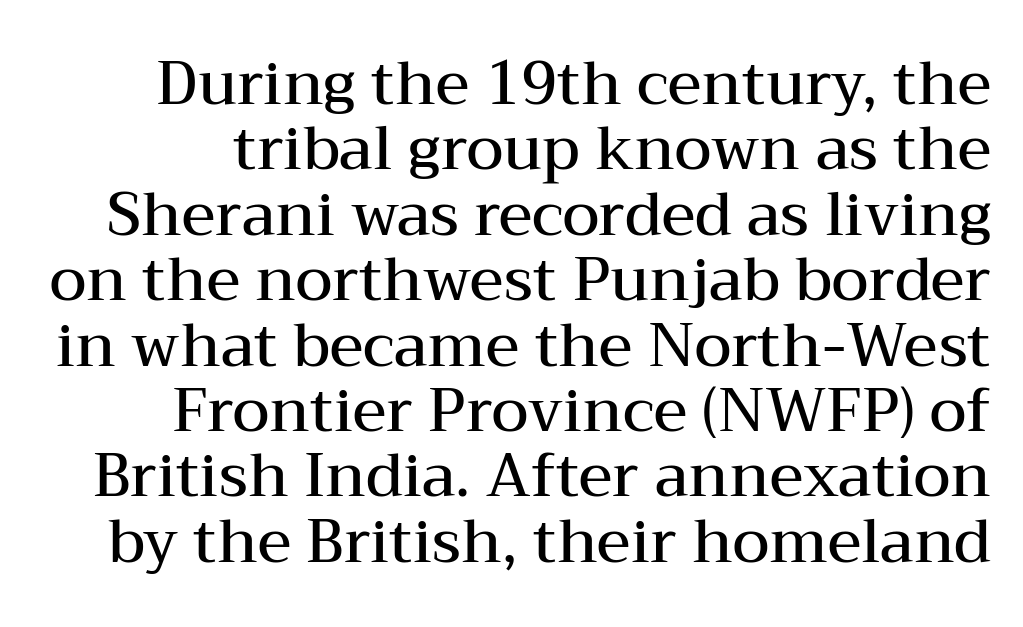
{"serif": "yes", "italic": "no", "bold": "semi", "weight": "semibold", "width": "wide", "stroke_contrast": "medium", "x_height": "medium", "monospaced": "no", "underline": "no", "line_spacing": "tight", "line_spacing_ratio": 1.09, "letter_spacing": "normal", "letter_spacing_em": 0.0, "glyph_px": 60}
